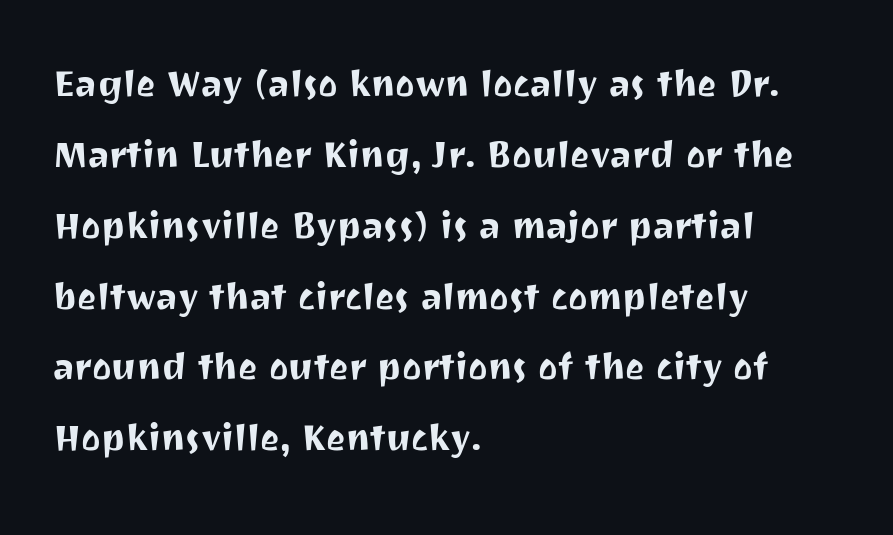
The image shows 46 px sans-serif type, upright; set left-aligned, normal line spacing (1.54x), normal letter spacing, not underlined; medium stroke contrast and a medium x-height.
